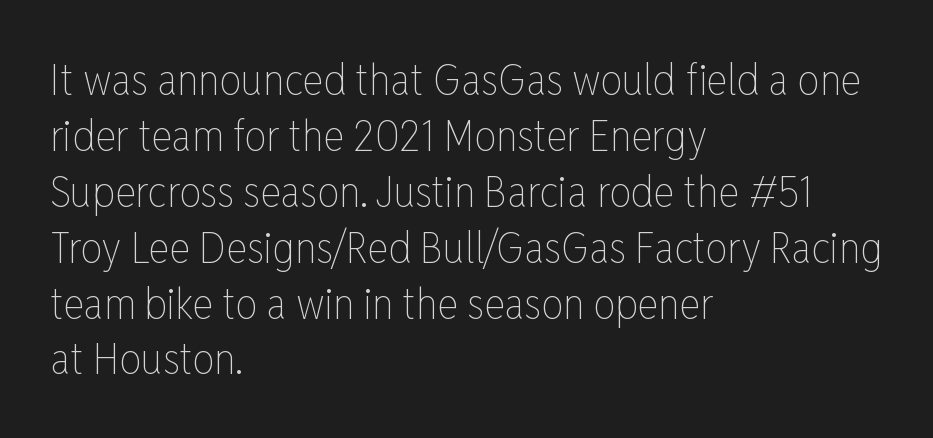
The letters stand upright; this is a roman face. Spacing verdict: proportional, widths tailored to each character. No extra tracking has been applied to these lines. What's the leading like? Ordinary, nothing unusual.
